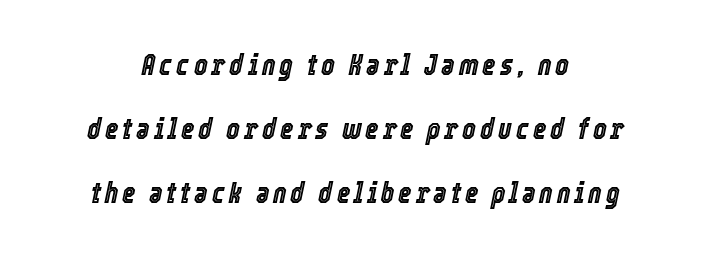
Q: Is the text italic (slanted)? A: Yes, it leans right by about 12 degrees.
Q: Is the text underlined? A: No.
Q: How is the paragraph aligned? A: Centered.
Q: Is the spacing between lines tight, normal or loose? A: Loose.
Q: Width (condensed, normal, or wide)? A: Condensed.
Q: x-height? A: Medium.
Q: Monospaced? A: No.
